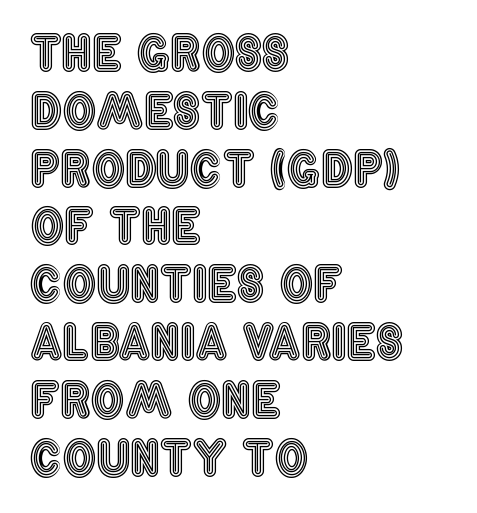
The image shows 47 px condensed type, upright; set left-aligned, line spacing 1.23x, normal letter spacing, not underlined; a large x-height.
